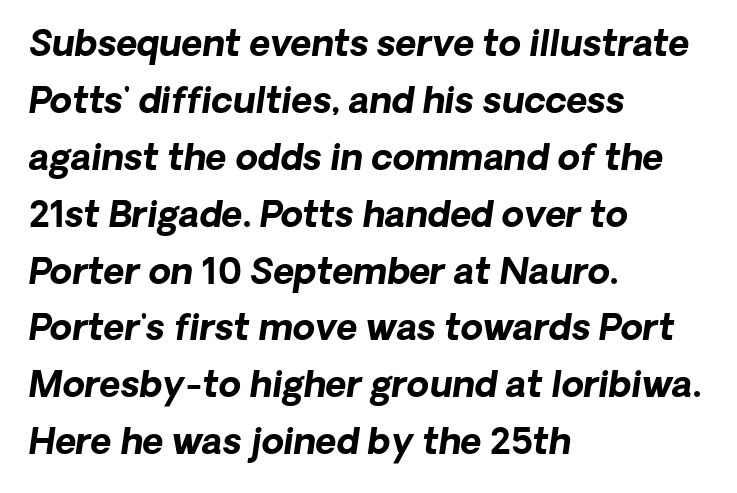
{"serif": "no", "bold": "yes", "weight": "bold", "width": "normal", "stroke_contrast": "low", "x_height": "medium", "monospaced": "no", "underline": "no", "align": "left", "line_spacing": "normal", "line_spacing_ratio": 1.58, "letter_spacing": "normal", "letter_spacing_em": 0.0, "glyph_px": 36}
